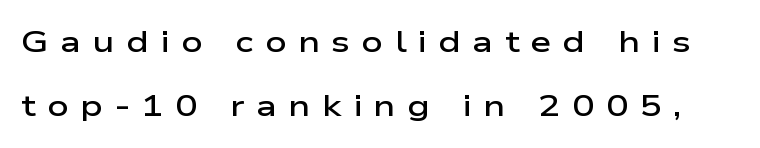
Italic? Not at all — the glyphs are vertical. The tracking jumps out immediately: characters are airy and widely separated. These lines are rendered in a variable-pitch font. Quick note: underline off. Is this a sans? Yes — the strokes have no serifs.
